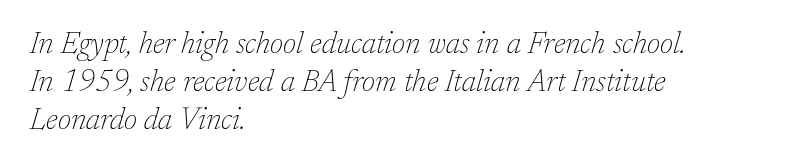
The image shows 30 px thin serif type, italic (leaning right); set left-aligned, normal line spacing (1.27x), normal letter spacing, not underlined; low stroke contrast and a medium x-height.
